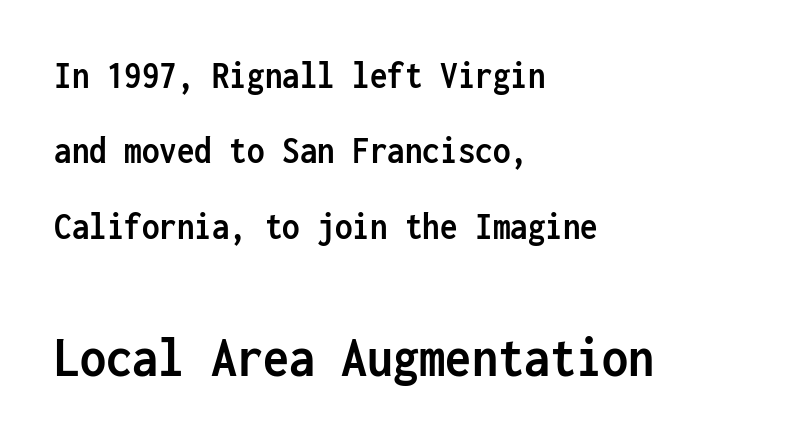
Q: Is the text bold? A: Yes.
Q: Is the text italic (slanted)? A: No, it is upright.
Q: Is the typeface a serif or a sans-serif typeface? A: Sans-serif.
Q: Is the text underlined? A: No.
Q: How is the paragraph aligned? A: Left-aligned.
Q: Is the spacing between letters normal or unusually wide? A: Normal.
Q: Is the spacing between lines tight, normal or loose? A: Loose.
Q: Which block of text is set in a larger size, the first (top) or the second (bottom)? A: The second (bottom) one.
Q: Width (condensed, normal, or wide)? A: Condensed.
Q: Stroke contrast? A: Low.
Q: x-height? A: Medium.
Q: Monospaced? A: Yes.
